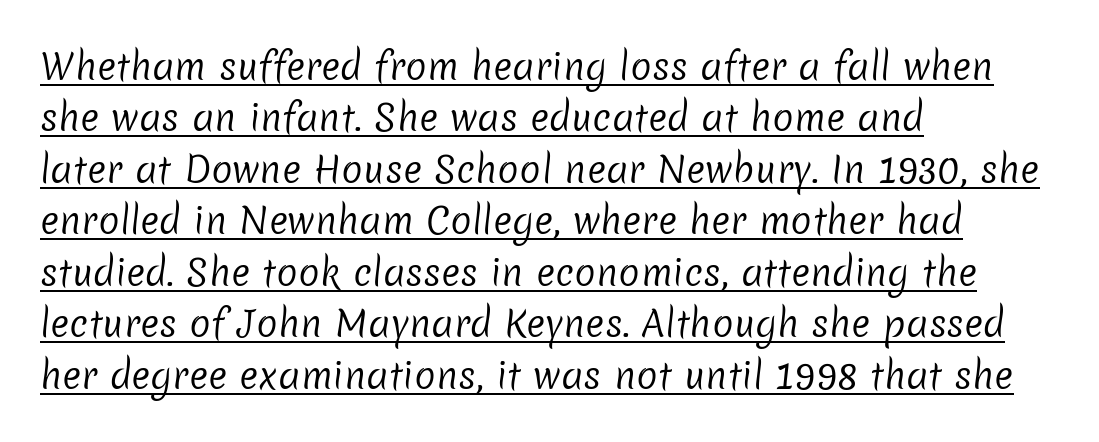
The image shows 36 px regular-weight sans-serif type; set left-aligned, normal line spacing (1.43x), normal letter spacing, underlined; low stroke contrast and a medium x-height.
